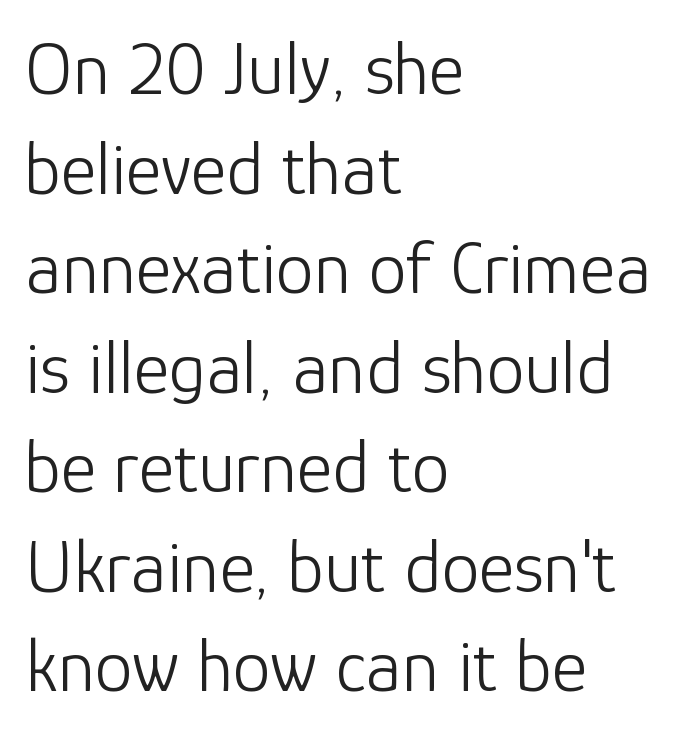
{"serif": "no", "italic": "no", "bold": "no", "weight": "light", "width": "normal", "stroke_contrast": "low", "x_height": "medium", "monospaced": "no", "underline": "no", "align": "left", "line_spacing": "normal", "line_spacing_ratio": 1.31, "letter_spacing": "normal", "letter_spacing_em": 0.0, "glyph_px": 76}
